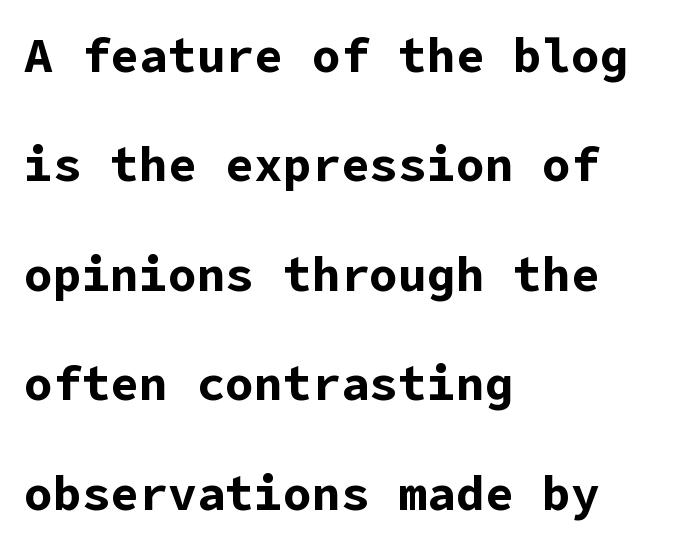
This sample uses a sans-serif face. Glyph-to-glyph distance matches everyday printed text. The typesetter chose a ragged-right arrangement here. A roman cut, with each character standing at attention.
